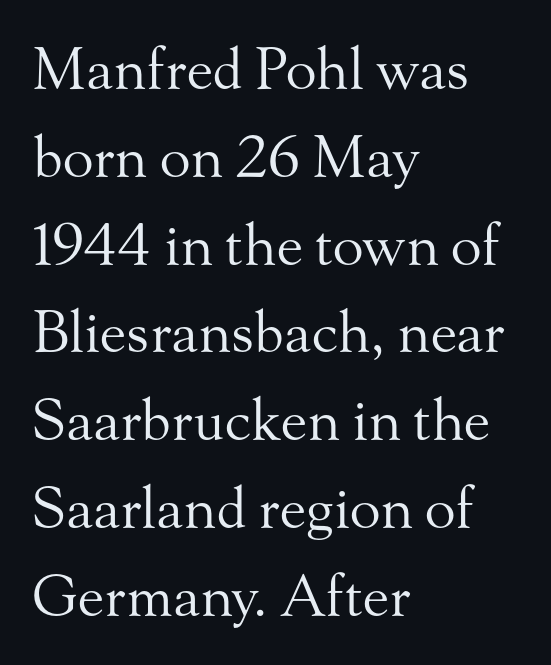
{"serif": "yes", "italic": "no", "bold": "no", "weight": "regular", "width": "normal", "stroke_contrast": "medium", "x_height": "small", "monospaced": "no", "underline": "no", "align": "left", "line_spacing": "normal", "line_spacing_ratio": 1.54, "letter_spacing": "normal", "letter_spacing_em": 0.0, "glyph_px": 57}
